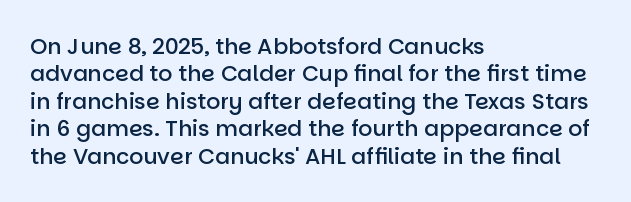
Q: Is the text bold? A: Semi-bold.
Q: Is the text italic (slanted)? A: No, it is upright.
Q: Is the text underlined? A: No.
Q: How is the paragraph aligned? A: Left-aligned.
Q: Is the spacing between letters normal or unusually wide? A: Normal.
Q: Is the spacing between lines tight, normal or loose? A: Normal.
